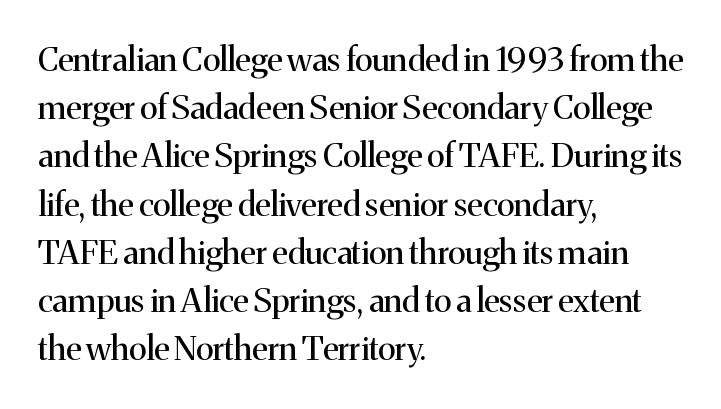
Q: Is the text bold? A: No.
Q: Is the text italic (slanted)? A: No, it is upright.
Q: Is the typeface a serif or a sans-serif typeface? A: Serif.
Q: Is the text underlined? A: No.
Q: How is the paragraph aligned? A: Left-aligned.
Q: Is the spacing between letters normal or unusually wide? A: Normal.
Q: Is the spacing between lines tight, normal or loose? A: Normal.
Q: Width (condensed, normal, or wide)? A: Normal.
Q: Stroke contrast? A: Medium.
Q: x-height? A: Medium.
Q: Monospaced? A: No.
